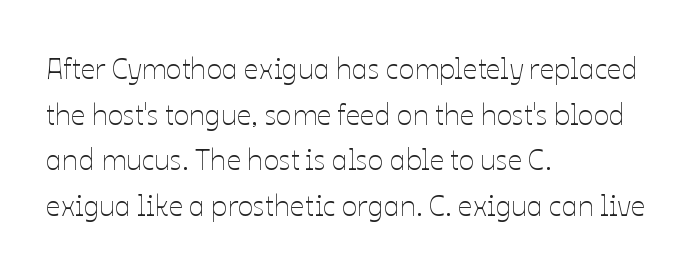
The rendering uses a moderate line-height, typical for paragraphs. Compared with typical body copy, the letter spacing here is the same. The letters stand straight up with perfectly vertical stems. Check the space under the baseline: it is left empty. Ink coverage per letter is moderate at most. The lines are quadded left.
